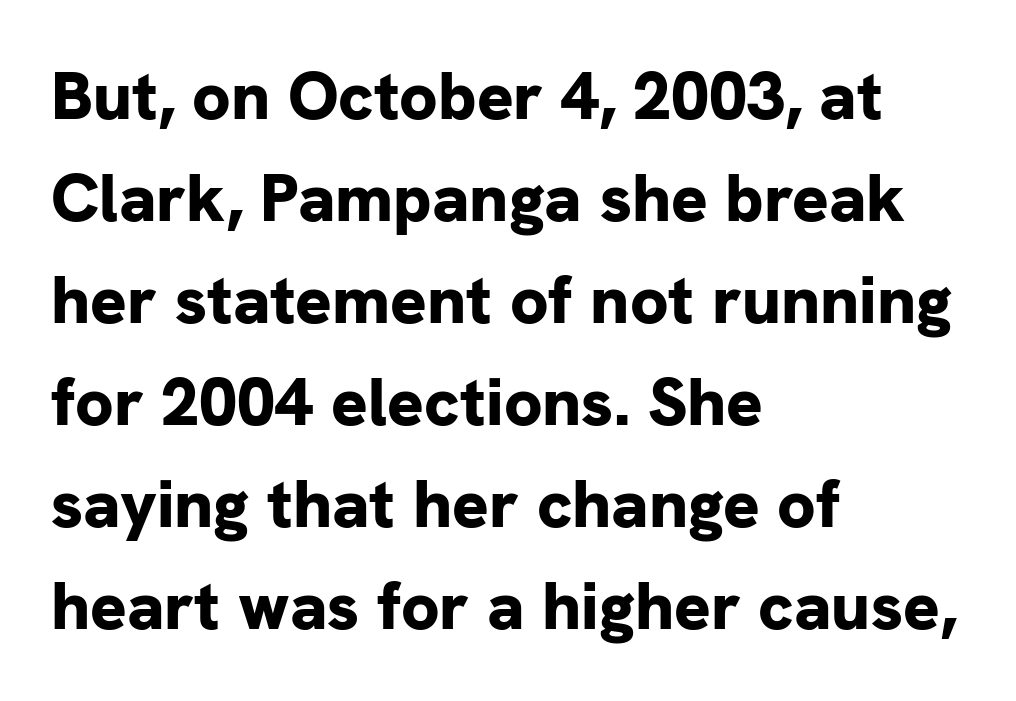
The image shows 68 px bold sans-serif type, upright; set left-aligned, normal line spacing (1.5x), normal letter spacing, not underlined; low stroke contrast and a medium x-height.
